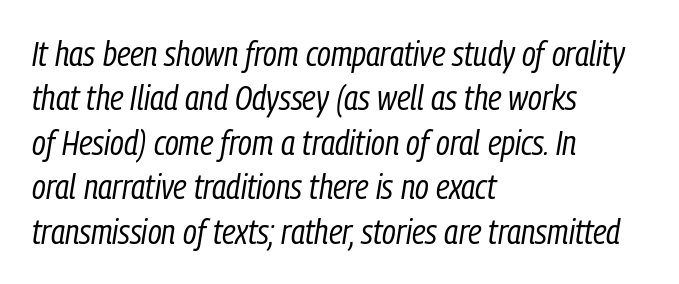
Only glyphs here, with clear space below each row. The face used here is proportionally spaced, like ordinary book or web type. Summary of vertical rhythm: regular, with standard interline spacing. Stems and bowls with no extra thickness — not bold. In terms of posture, this sample is oblique. The rendering keeps characters at their native spacing.
